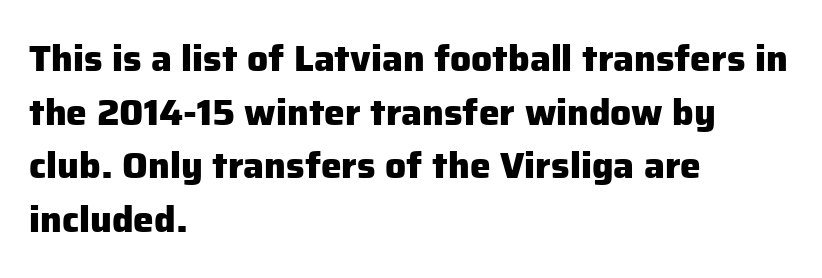
Q: Is the text bold? A: Yes.
Q: Is the text italic (slanted)? A: No, it is upright.
Q: Is the typeface a serif or a sans-serif typeface? A: Sans-serif.
Q: Is the text underlined? A: No.
Q: How is the paragraph aligned? A: Left-aligned.
Q: Is the spacing between letters normal or unusually wide? A: Normal.
Q: Is the spacing between lines tight, normal or loose? A: Normal.
Q: Width (condensed, normal, or wide)? A: Normal.
Q: Stroke contrast? A: Low.
Q: x-height? A: Medium.
Q: Monospaced? A: No.
